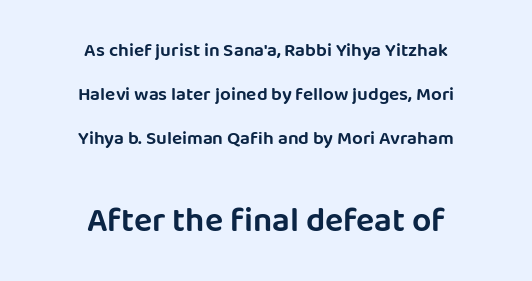
The image shows 34 px sans-serif type, upright; set centered, loose line spacing (2.31x), normal letter spacing, not underlined; the second (bottom) block is 1.79x larger; low stroke contrast and a large x-height.
